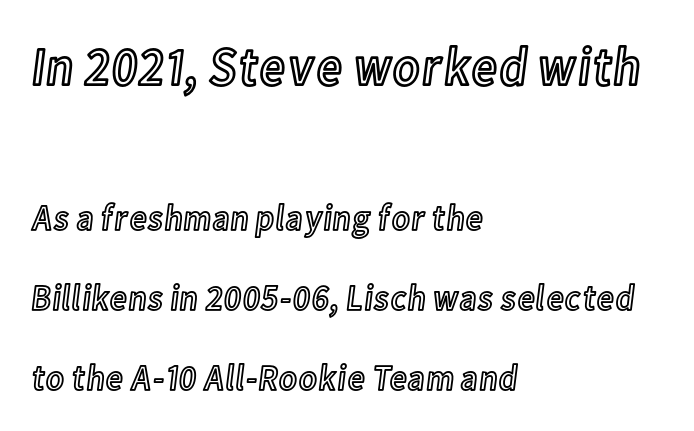
{"width": "condensed", "x_height": "medium", "monospaced": "no", "underline": "no", "align": "left", "line_spacing": "loose", "line_spacing_ratio": 2.16, "letter_spacing": "normal", "letter_spacing_em": 0.0, "larger_block": "first", "size_ratio": 1.49, "glyph_px": 55}
